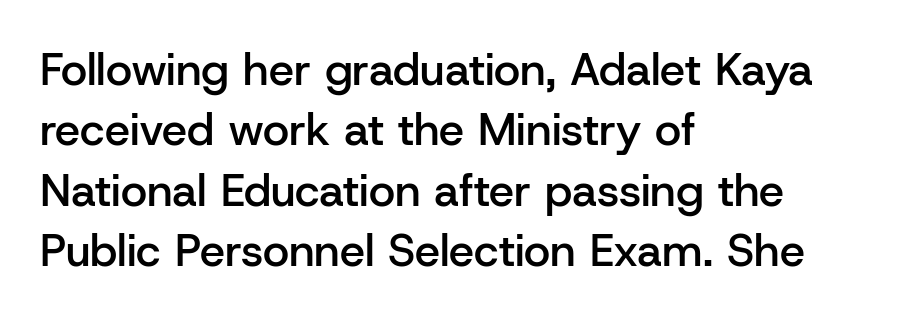
Students, this is semibold: more ink than regular, less than bold. Here the designer chose a conventional face with non-uniform glyph widths. What stands out about the letter spacing? Nothing — it is the standard amount. A typesetter would mark this as roman, not italic. The passage is arranged the way most books set body copy — flush left. What's the leading like? Ordinary, nothing unusual.
